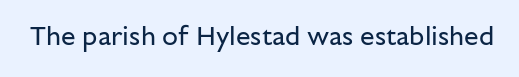
{"italic": "no", "bold": "no", "underline": "no", "letter_spacing": "normal", "letter_spacing_em": 0.0, "glyph_px": 26}
